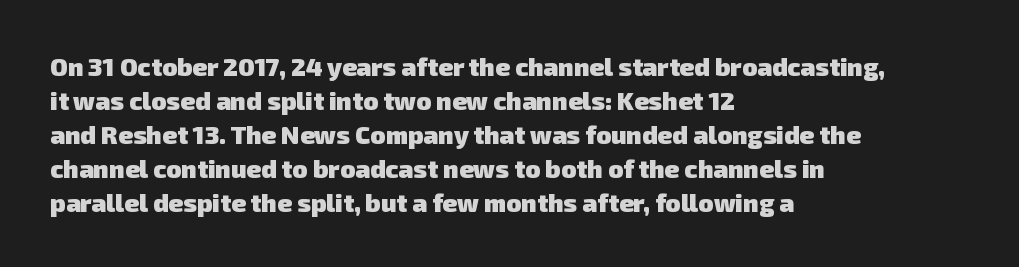
The image shows 25 px bold type; set left-aligned, normal line spacing (1.36x), normal letter spacing, not underlined.
